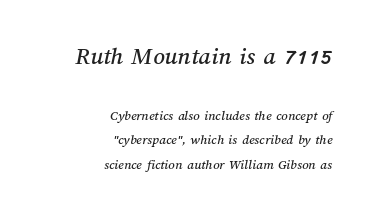
{"underline": "no", "align": "right", "line_spacing_ratio": 1.75, "letter_spacing": "normal", "letter_spacing_em": 0.0, "larger_block": "first", "size_ratio": 1.79, "glyph_px": 25}
